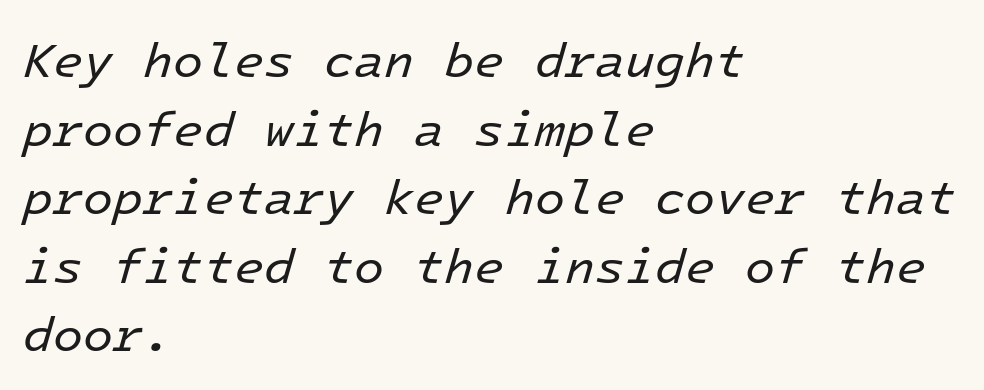
Q: Is the text bold? A: No.
Q: Is the text italic (slanted)? A: Yes, it leans right by about 16 degrees.
Q: Is the text underlined? A: No.
Q: How is the paragraph aligned? A: Left-aligned.
Q: Is the spacing between letters normal or unusually wide? A: Normal.
Q: Is the spacing between lines tight, normal or loose? A: Normal.
Q: Width (condensed, normal, or wide)? A: Normal.
Q: Stroke contrast? A: Low.
Q: x-height? A: Medium.
Q: Monospaced? A: Yes.
